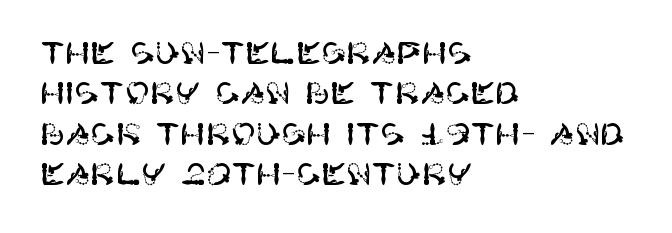
The face used here is rendered with its standard letterfit. Check under the words: just untouched page. Does the type have serifs? No, each stem ends abruptly. Nope, not italic — everything's standing straight.
